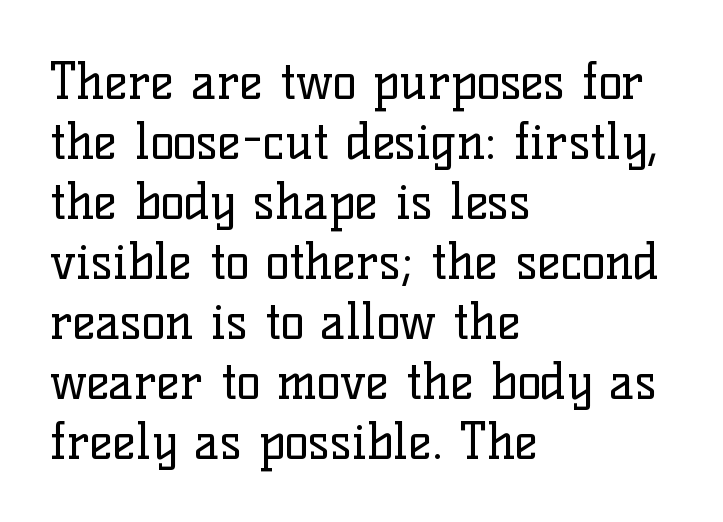
{"serif": "yes", "italic": "no", "bold": "no", "weight": "regular", "width": "normal", "stroke_contrast": "low", "x_height": "medium", "monospaced": "no", "underline": "no", "align": "left", "line_spacing_ratio": 1.2, "letter_spacing": "normal", "letter_spacing_em": 0.0, "glyph_px": 50}
